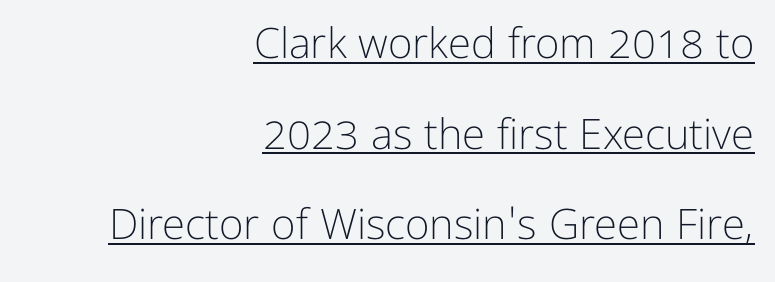
Q: Is the text bold? A: No.
Q: Is the text italic (slanted)? A: No, it is upright.
Q: Is the typeface a serif or a sans-serif typeface? A: Sans-serif.
Q: Is the text underlined? A: Yes.
Q: How is the paragraph aligned? A: Right-aligned.
Q: Is the spacing between letters normal or unusually wide? A: Normal.
Q: Is the spacing between lines tight, normal or loose? A: Loose.
Q: Width (condensed, normal, or wide)? A: Normal.
Q: Stroke contrast? A: Low.
Q: x-height? A: Medium.
Q: Monospaced? A: No.
